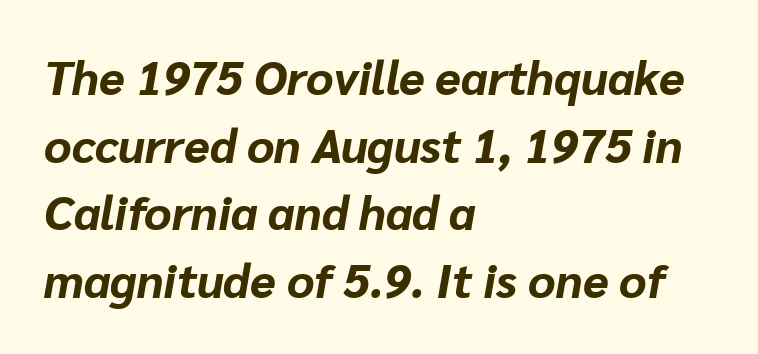
{"italic": "yes", "lean": "right", "slant_degrees": 10, "bold": "yes", "weight": "bold", "width": "normal", "stroke_contrast": "low", "x_height": "medium", "monospaced": "no", "underline": "no", "align": "left", "line_spacing": "normal", "line_spacing_ratio": 1.44, "letter_spacing": "normal", "letter_spacing_em": 0.0, "glyph_px": 47}
